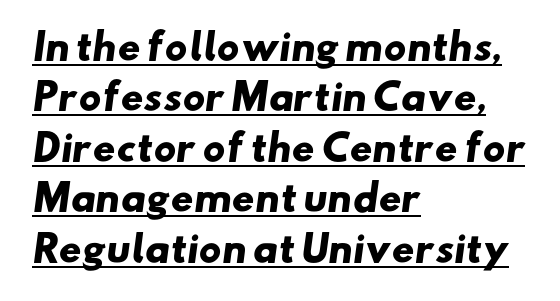
Standard letterfit; no display-style spreading of the glyphs. The passage is arranged the way most books set body copy — flush left. Proportional: the letters do not fall into vertical columns. The text was rendered using a sans face with plain stroke endings. One glance says typical: line gaps are just what's usual.
